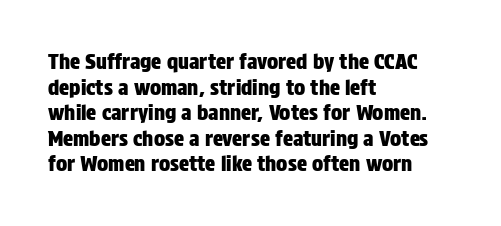
The image shows 21 px text type, upright; set left-aligned, line spacing 1.22x, normal letter spacing, not underlined.
